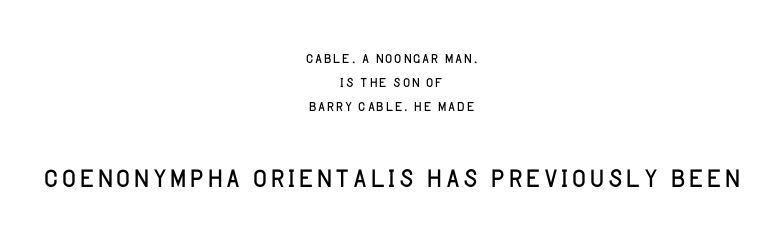
The image shows 39 px light sans-serif type, upright; set centered, line spacing 1.19x, normal letter spacing, not underlined; the second (bottom) block is 1.95x larger; low stroke contrast and a large x-height.
